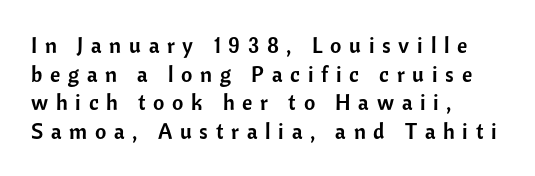
{"italic": "no", "underline": "no", "align": "left", "line_spacing": "normal", "line_spacing_ratio": 1.3, "letter_spacing": "wide", "letter_spacing_em": 0.35, "glyph_px": 22}
